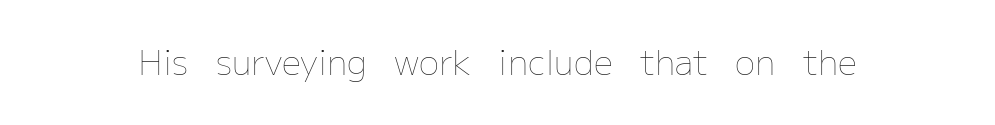
The image shows 34 px thin type, upright; set normal letter spacing, not underlined; low stroke contrast and a medium x-height.
